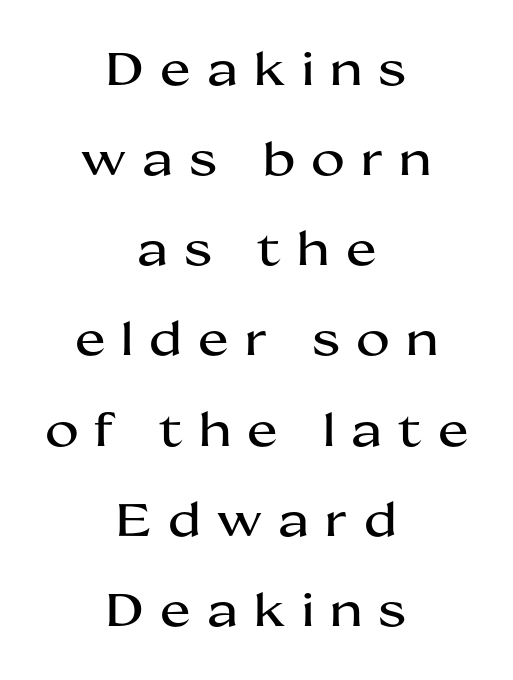
The image shows 46 px wide type, upright; set centered, loose line spacing (1.96x), unusually wide letter spacing (+0.35 em), not underlined; medium stroke contrast and a medium x-height.
